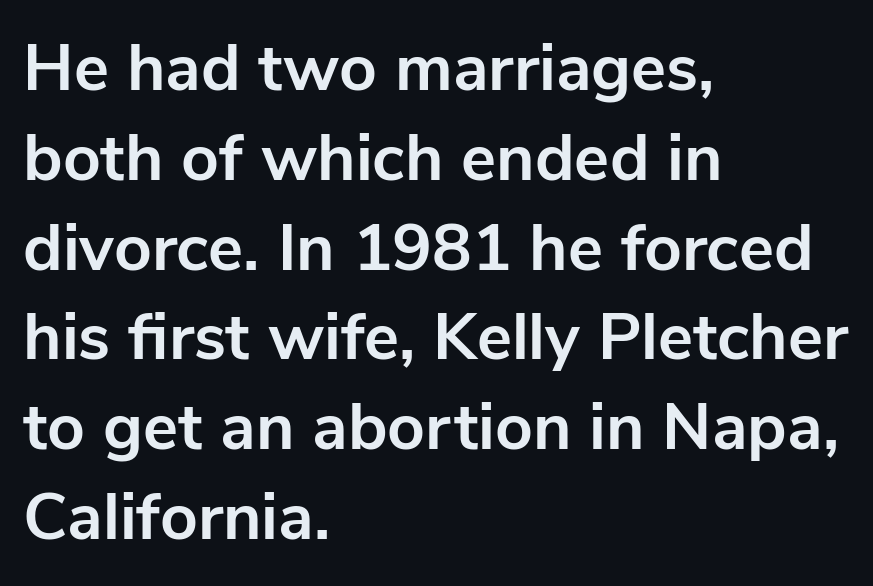
{"serif": "no", "italic": "no", "bold": "yes", "weight": "bold", "width": "normal", "stroke_contrast": "low", "x_height": "medium", "monospaced": "no", "underline": "no", "align": "left", "line_spacing": "normal", "line_spacing_ratio": 1.36, "letter_spacing": "normal", "letter_spacing_em": 0.0, "glyph_px": 66}
